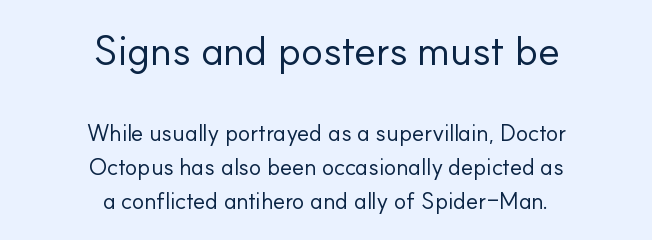
Nothing unusual about the tracking: characters are spaced as the font intends. Do the letters lean? They stand straight. Beneath every word, the page is bare. Here the designer chose a conventional face with non-uniform glyph widths. This rendering employs a face without finishing strokes, i.e., a sans-serif.
